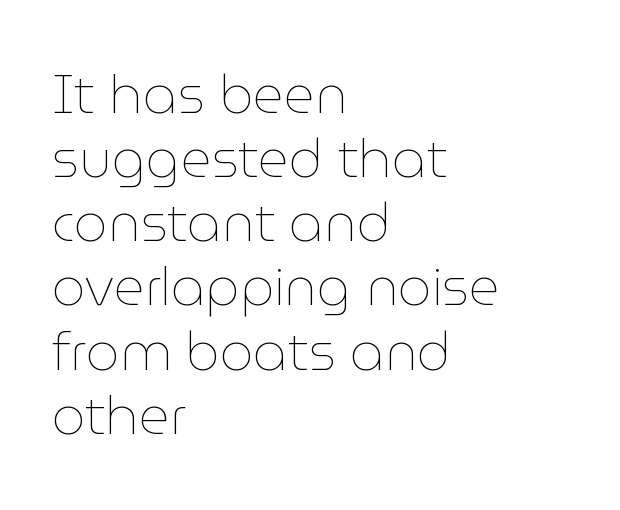
Q: Is the text bold? A: No.
Q: Is the text italic (slanted)? A: No, it is upright.
Q: Is the text underlined? A: No.
Q: How is the paragraph aligned? A: Left-aligned.
Q: Is the spacing between letters normal or unusually wide? A: Normal.
Q: Width (condensed, normal, or wide)? A: Normal.
Q: Stroke contrast? A: Low.
Q: x-height? A: Medium.
Q: Monospaced? A: No.
